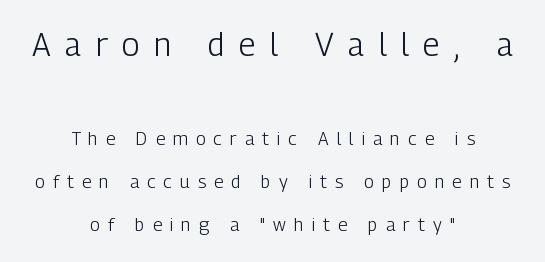
Q: Is the text bold? A: No.
Q: Is the text italic (slanted)? A: No, it is upright.
Q: Is the typeface a serif or a sans-serif typeface? A: Sans-serif.
Q: Is the text underlined? A: No.
Q: How is the paragraph aligned? A: Centered.
Q: Is the spacing between letters normal or unusually wide? A: Unusually wide.
Q: Is the spacing between lines tight, normal or loose? A: Loose.
Q: Which block of text is set in a larger size, the first (top) or the second (bottom)? A: The first (top) one.
Q: Width (condensed, normal, or wide)? A: Condensed.
Q: Stroke contrast? A: Low.
Q: x-height? A: Medium.
Q: Monospaced? A: No.
